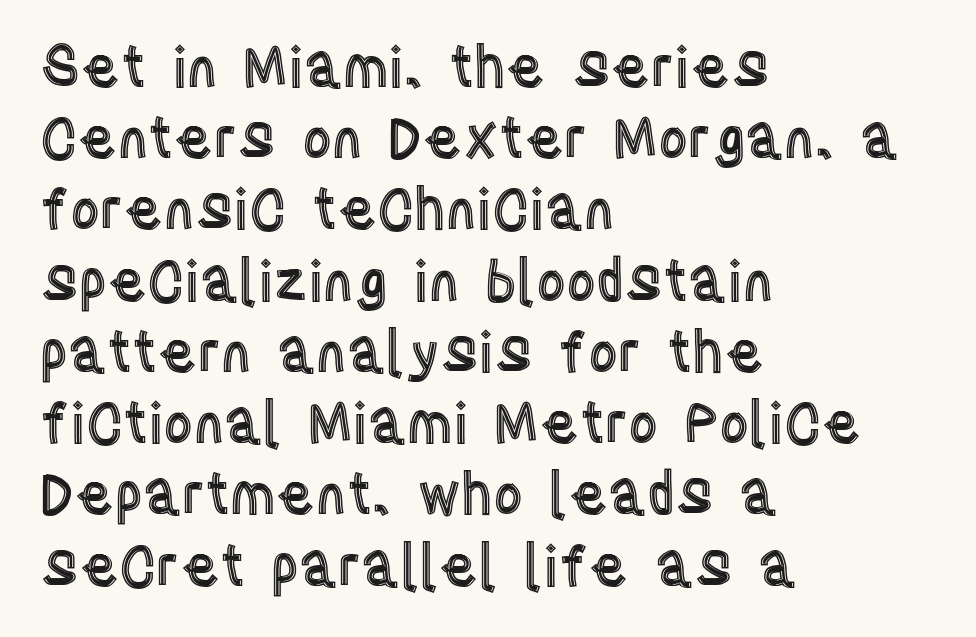
Q: Is the text italic (slanted)? A: No, it is upright.
Q: Is the text underlined? A: No.
Q: How is the paragraph aligned? A: Left-aligned.
Q: Is the spacing between letters normal or unusually wide? A: Normal.
Q: Is the spacing between lines tight, normal or loose? A: Normal.
Q: Width (condensed, normal, or wide)? A: Condensed.
Q: x-height? A: Large.
Q: Monospaced? A: No.
